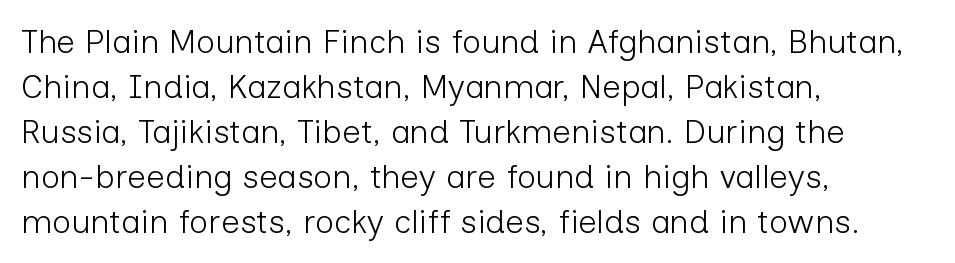
Q: Is the text bold? A: No.
Q: Is the text italic (slanted)? A: No, it is upright.
Q: Is the typeface a serif or a sans-serif typeface? A: Sans-serif.
Q: Is the text underlined? A: No.
Q: How is the paragraph aligned? A: Left-aligned.
Q: Is the spacing between letters normal or unusually wide? A: Normal.
Q: Is the spacing between lines tight, normal or loose? A: Normal.
Q: Width (condensed, normal, or wide)? A: Normal.
Q: Stroke contrast? A: Low.
Q: x-height? A: Medium.
Q: Monospaced? A: No.
